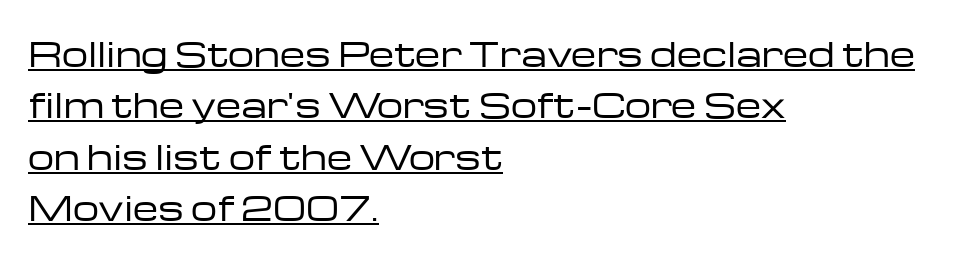
The typeface chosen for these lines omits serifs. Think of a printed novel: that variable character pitch is what you see here. A quiet, ordinary-to-light weight characterises the typeface. Does extra space separate the letters? No, they use regular spacing. The compositor pushed each line to the left boundary.
